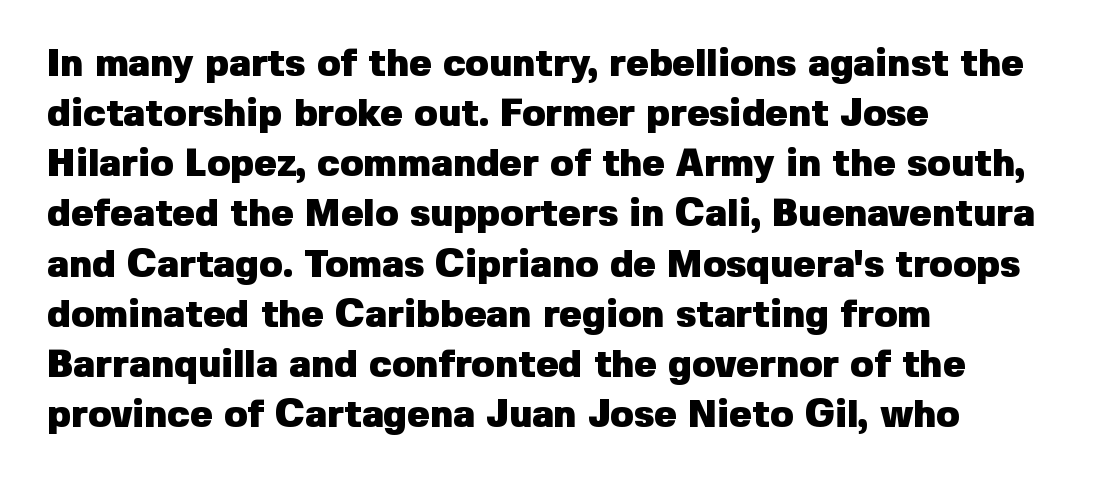
The image shows 38 px heavy sans-serif type, upright; set left-aligned, normal line spacing (1.32x), normal letter spacing, not underlined; low stroke contrast and a medium x-height.
